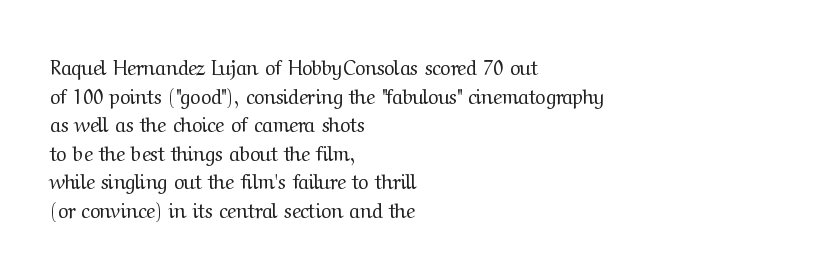
Honestly, the letter spacing is just normal — you wouldn't notice it. Every row of glyphs begins at an identical x-position on the left. The lettering holds an erect, upright posture throughout. A typesetter would call this leading conventional body-copy spacing.
